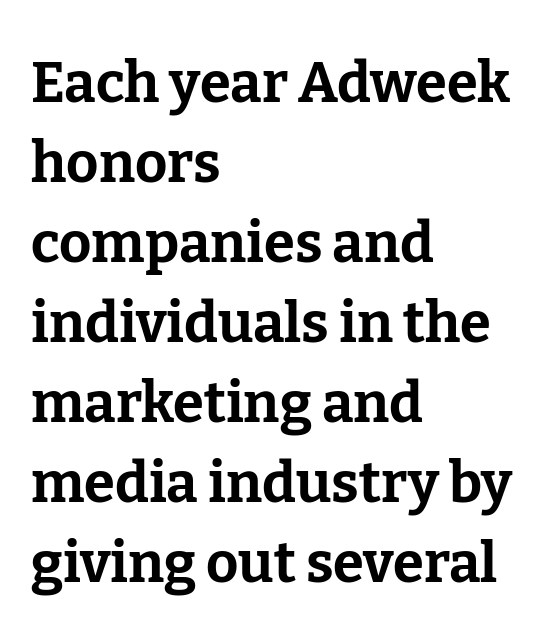
Q: Is the text bold? A: Yes.
Q: Is the text italic (slanted)? A: No, it is upright.
Q: Is the typeface a serif or a sans-serif typeface? A: Serif.
Q: Is the text underlined? A: No.
Q: How is the paragraph aligned? A: Left-aligned.
Q: Is the spacing between letters normal or unusually wide? A: Normal.
Q: Is the spacing between lines tight, normal or loose? A: Normal.
Q: Width (condensed, normal, or wide)? A: Normal.
Q: Stroke contrast? A: Low.
Q: x-height? A: Medium.
Q: Monospaced? A: No.
